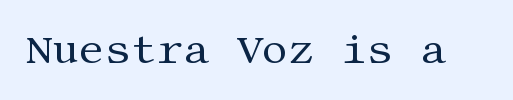
Q: Is the text bold? A: No.
Q: Is the text italic (slanted)? A: No, it is upright.
Q: Is the typeface a serif or a sans-serif typeface? A: Serif.
Q: Is the text underlined? A: No.
Q: Is the spacing between letters normal or unusually wide? A: Normal.
Q: Width (condensed, normal, or wide)? A: Normal.
Q: Stroke contrast? A: Medium.
Q: x-height? A: Large.
